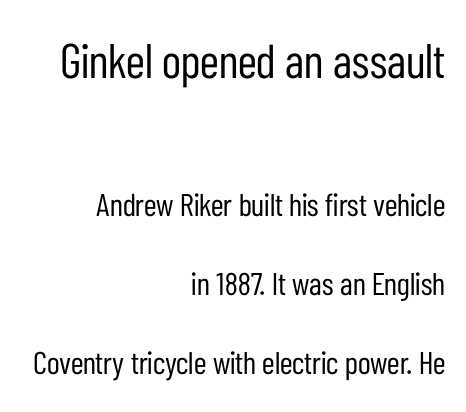
The face looks like a standard text weight, possibly lighter. A student would call this right alignment; a typographer would say flush right, rag left. Is this a fixed-width face? No — the glyphs have proportional, varying widths. Standard letterfit; no display-style spreading of the glyphs. Anything drawn beneath the words? Only blank space.
